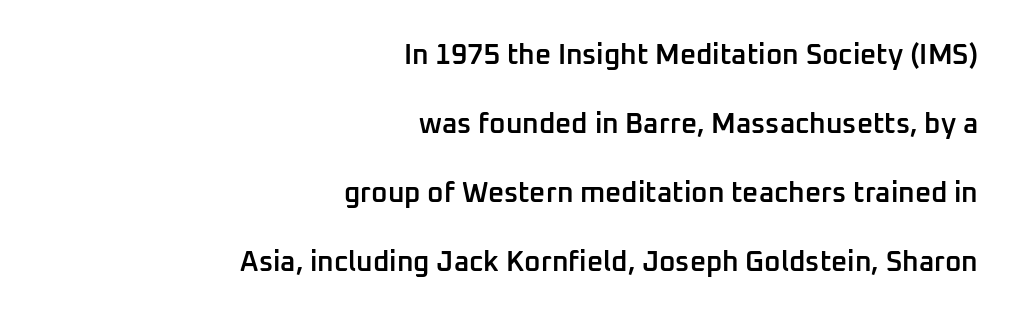
The image shows 28 px semibold sans-serif type, upright; set right-aligned, loose line spacing (2.47x), normal letter spacing, not underlined; low stroke contrast and a medium x-height.
